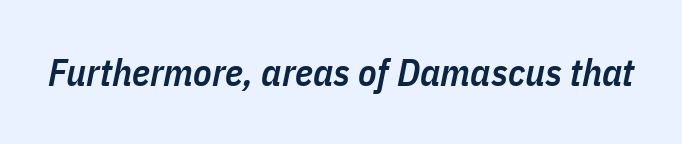
Q: Is the text bold? A: Semi-bold.
Q: Is the text italic (slanted)? A: Yes, it leans right by about 11 degrees.
Q: Is the text underlined? A: No.
Q: Is the spacing between letters normal or unusually wide? A: Normal.
Q: Width (condensed, normal, or wide)? A: Condensed.
Q: Stroke contrast? A: Low.
Q: x-height? A: Medium.
Q: Monospaced? A: No.
